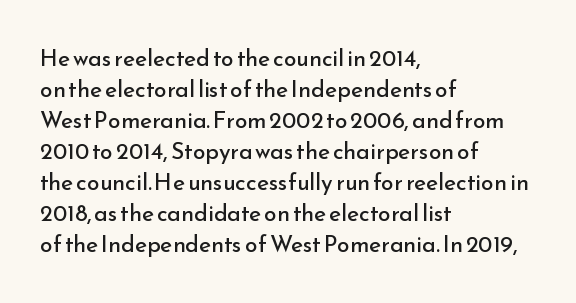
{"italic": "no", "bold": "no", "underline": "no", "align": "left", "line_spacing": "normal", "line_spacing_ratio": 1.35, "letter_spacing": "normal", "letter_spacing_em": 0.0, "glyph_px": 23}
